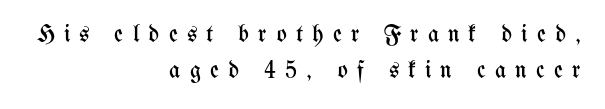
{"italic": "no", "bold": "no", "underline": "no", "align": "right", "line_spacing": "normal", "line_spacing_ratio": 1.49, "letter_spacing": "wide", "letter_spacing_em": 0.38, "glyph_px": 24}
